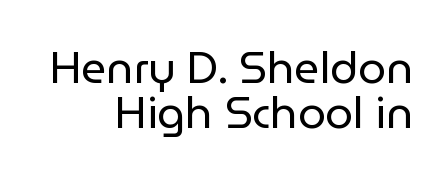
The image shows 44 px regular-weight sans-serif type, upright; set right-aligned, tight line spacing (1.03x), normal letter spacing, not underlined; low stroke contrast and a medium x-height.
